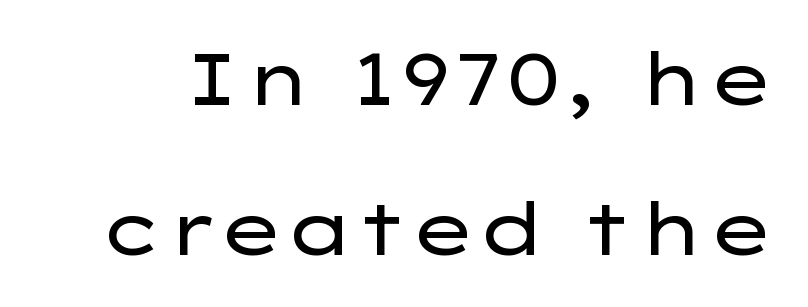
These lines are rendered in a variable-pitch font. A quiet, ordinary-to-light weight characterises the typeface. In terms of leading, this rendering errs on the spacious side. You can tell from the bare stems that sans-serif type was used. Italic: no, the glyphs are upright roman.
